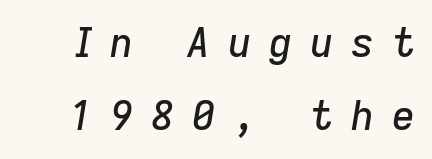
Q: Is the text italic (slanted)? A: Yes, it leans right by about 9 degrees.
Q: Is the text underlined? A: No.
Q: Is the spacing between letters normal or unusually wide? A: Unusually wide.
Q: Width (condensed, normal, or wide)? A: Normal.
Q: Stroke contrast? A: Low.
Q: x-height? A: Medium.
Q: Monospaced? A: No.
